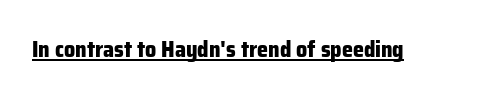
The image shows 22 px bold type, upright; set normal letter spacing, underlined.
